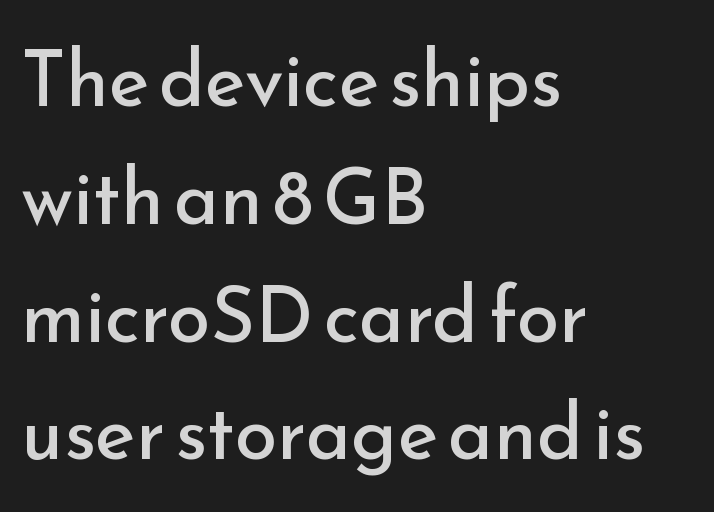
Q: Is the text bold? A: No.
Q: Is the text italic (slanted)? A: No, it is upright.
Q: Is the typeface a serif or a sans-serif typeface? A: Sans-serif.
Q: Is the text underlined? A: No.
Q: How is the paragraph aligned? A: Left-aligned.
Q: Is the spacing between letters normal or unusually wide? A: Normal.
Q: Is the spacing between lines tight, normal or loose? A: Normal.
Q: Width (condensed, normal, or wide)? A: Normal.
Q: Stroke contrast? A: Low.
Q: x-height? A: Small.
Q: Monospaced? A: No.
